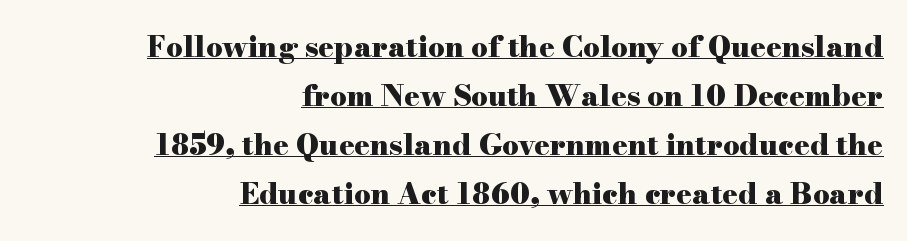
Normally led — the rows are evenly, conventionally spaced. Does extra space separate the letters? No, they use regular spacing. Do the characters align in a grid? No, the font is proportional. Line endings align vertically; line beginnings do not.
